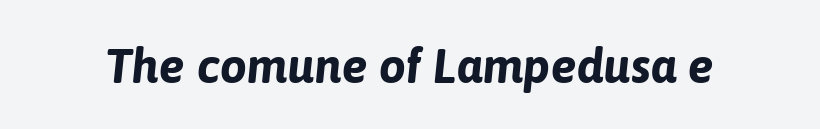
The image shows 48 px bold type, italic (leaning right); set normal letter spacing, not underlined; low stroke contrast and a medium x-height.
